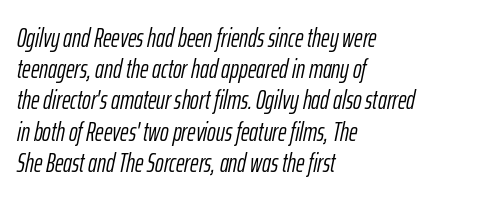
{"italic": "yes", "lean": "right", "slant_degrees": 12, "bold": "no", "underline": "no", "align": "left", "line_spacing_ratio": 1.2, "letter_spacing": "normal", "letter_spacing_em": 0.0, "glyph_px": 26}
